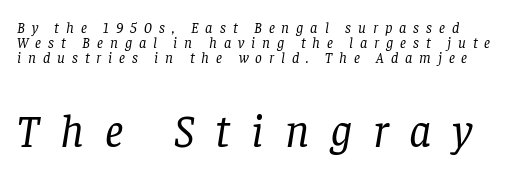
Posture: slanted. Has an underline been added? It has not. I'd call this a serif setting — the letters wear small feet. You could not count columns in this text — the font is proportionally spaced. This sample uses expanded letter spacing, leaving extra air between glyphs.
